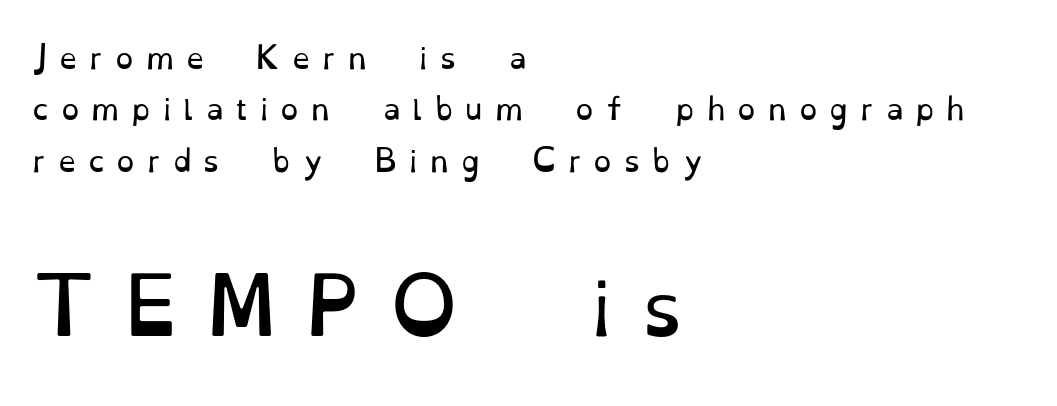
The rendering inserts visible extra space after every character. Posture: upright roman. These glyphs show unthickened strokes, regular width or finer. Does the copy run flush right? No — it runs flush left. These lines are rendered in a variable-pitch font.
